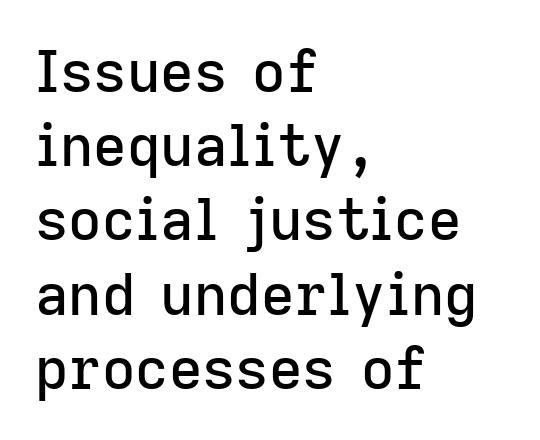
The typography opts for an upright posture over an oblique one. The area under the type is left untouched. The typeface chosen for these lines omits serifs. In terms of letterspacing, this is plain default setting.
